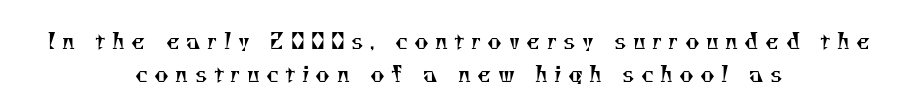
{"bold": "no", "underline": "no", "align": "center", "line_spacing": "normal", "line_spacing_ratio": 1.48, "letter_spacing": "wide", "letter_spacing_em": 0.29, "glyph_px": 22}
